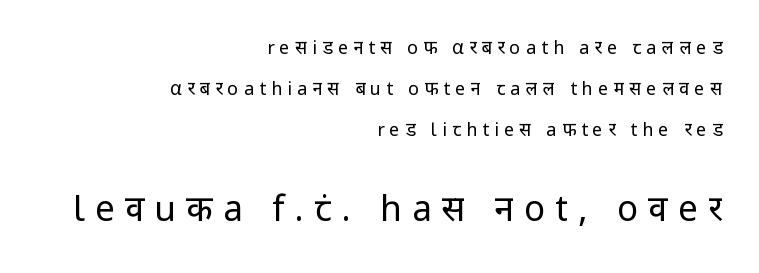
The image shows 35 px regular-weight sans-serif type, upright; set right-aligned, loose line spacing (2.29x), unusually wide letter spacing (+0.29 em), not underlined; the second (bottom) block is 1.94x larger; low stroke contrast and a medium x-height.
